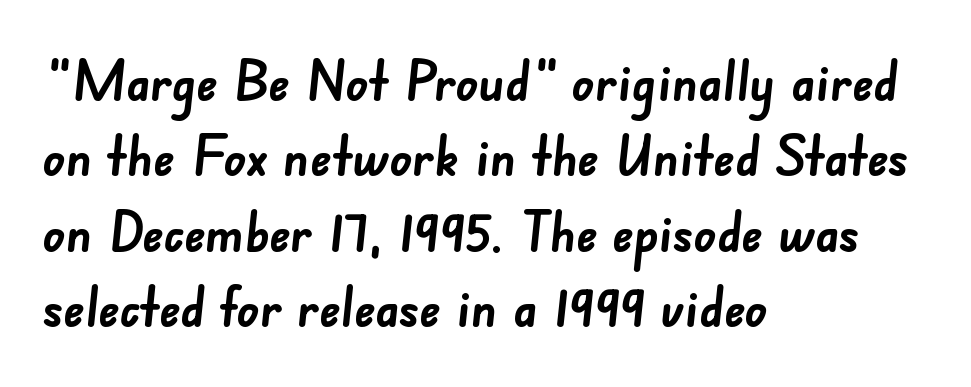
Q: Is the text bold? A: Yes.
Q: Is the typeface a serif or a sans-serif typeface? A: Sans-serif.
Q: Is the text underlined? A: No.
Q: How is the paragraph aligned? A: Left-aligned.
Q: Is the spacing between letters normal or unusually wide? A: Normal.
Q: Is the spacing between lines tight, normal or loose? A: Normal.
Q: Width (condensed, normal, or wide)? A: Normal.
Q: Stroke contrast? A: Low.
Q: x-height? A: Small.
Q: Monospaced? A: No.
